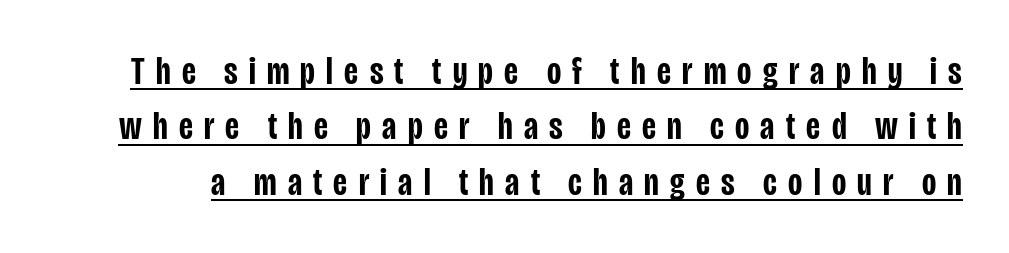
{"serif": "no", "italic": "no", "bold": "semi", "weight": "semibold", "width": "condensed", "stroke_contrast": "low", "x_height": "large", "monospaced": "no", "underline": "yes", "line_spacing": "normal", "line_spacing_ratio": 1.42, "letter_spacing": "wide", "letter_spacing_em": 0.29, "glyph_px": 39}
